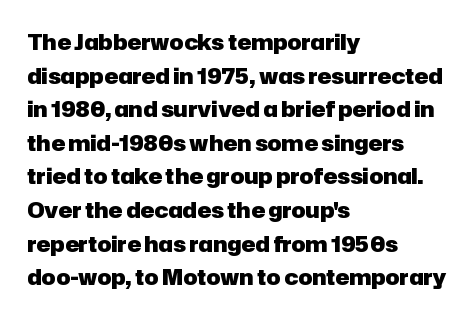
{"italic": "no", "bold": "yes", "underline": "no", "align": "left", "line_spacing": "normal", "line_spacing_ratio": 1.6, "letter_spacing": "normal", "letter_spacing_em": 0.0, "glyph_px": 21}
